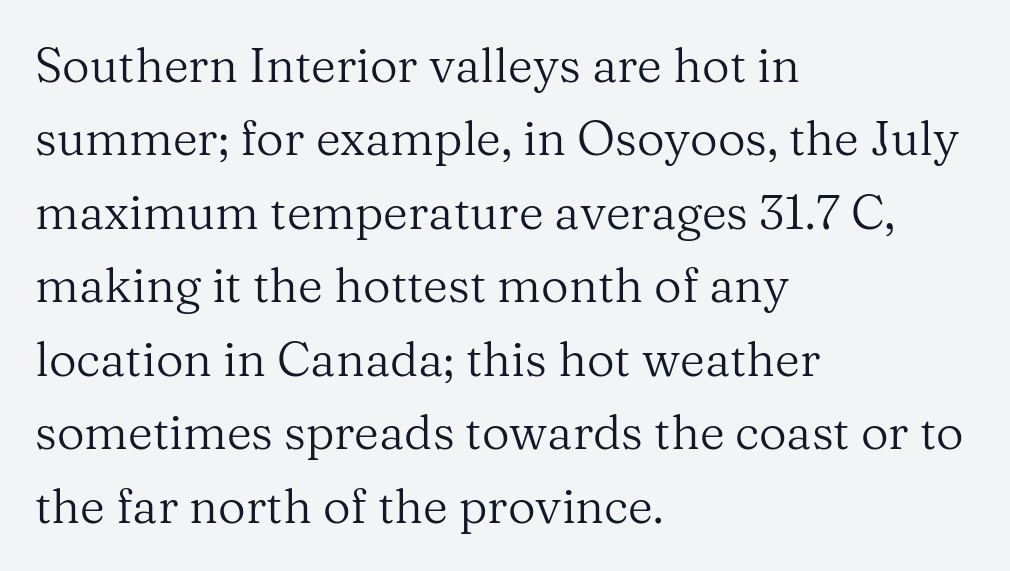
A serif font was chosen for this passage. The font sits on the lighter half of the weight spectrum, regular included. The letterforms sit shoulder to shoulder at normal distance. Is the block centered? No — it sits flush against the left margin.
